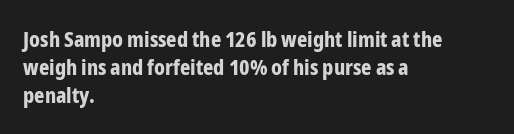
The image shows 22 px bold type, upright; set left-aligned, normal line spacing (1.28x), normal letter spacing, not underlined.
